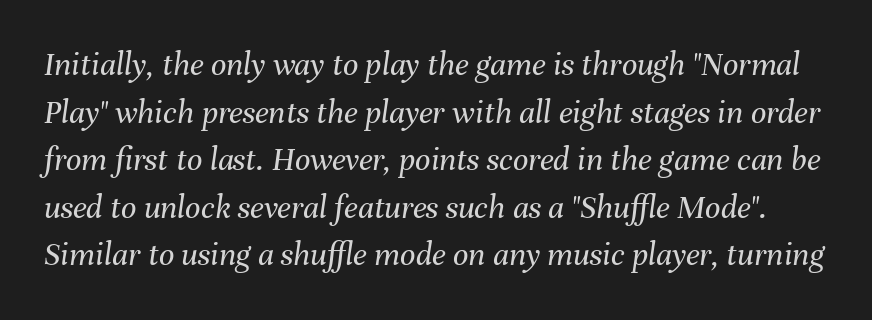
This sample keeps an unexceptional amount of space between lines. The rendering applies a slant to the glyphs. Vertical stems look standard width or narrower in stroke. Look at the tracking — it's just the regular setting, nothing added. Clear beneath every line of the passage.
